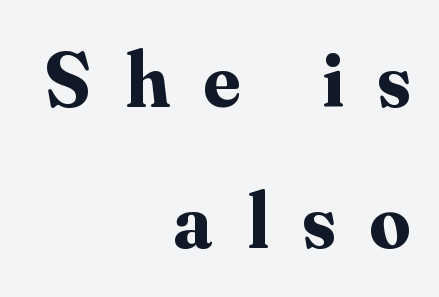
The image shows 80 px bold serif type, upright; set right-aligned, line spacing 1.76x, unusually wide letter spacing (+0.43 em), not underlined; medium stroke contrast and a small x-height.
